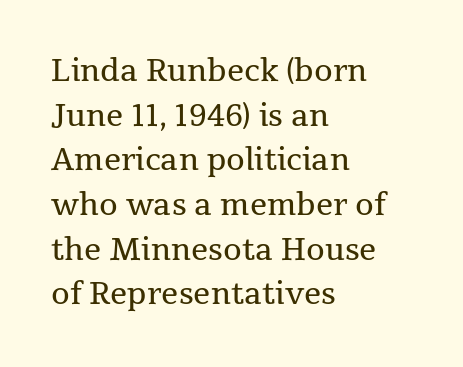
The image shows 30 px regular-weight serif type, upright; set left-aligned, normal line spacing (1.49x), normal letter spacing, not underlined; medium stroke contrast and a medium x-height.
